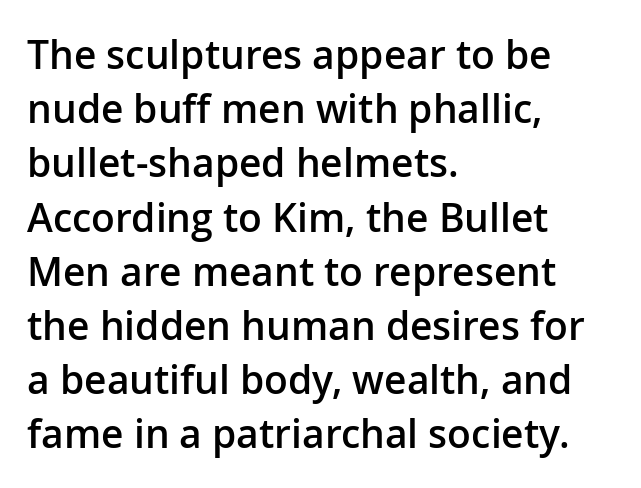
Do the characters align in a grid? No, the font is proportional. Rendered with straight, roman letterforms. Whoever set this chose a conventional vertical rhythm. Words float on clear page, feet unadorned. The letterforms sit shoulder to shoulder at normal distance.
